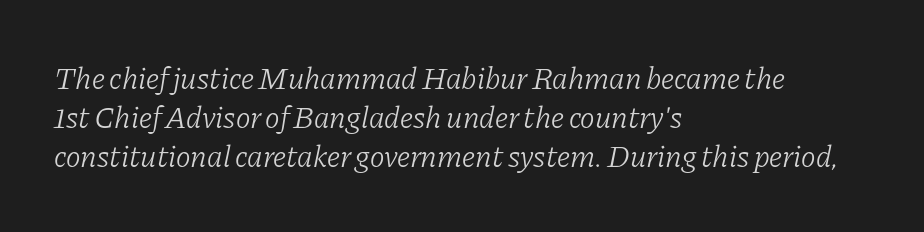
{"serif": "yes", "italic": "yes", "lean": "right", "slant_degrees": 11, "bold": "no", "weight": "light", "width": "normal", "stroke_contrast": "low", "x_height": "medium", "monospaced": "no", "underline": "no", "align": "left", "line_spacing": "normal", "line_spacing_ratio": 1.26, "letter_spacing": "normal", "letter_spacing_em": 0.0, "glyph_px": 31}
